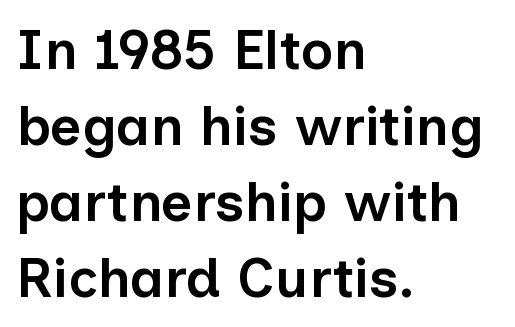
The lettering stays uniformly vertical, giving the passage a roman look. Notice how the passage keeps a crisp vertical edge on the left only. Default kerning and tracking; the words read as compact shapes. The passage shown stacks its lines at a standard gap. Note the varied advance widths — an 'i' is clearly narrower than an 'm'. Descenders hang freely into open space.
